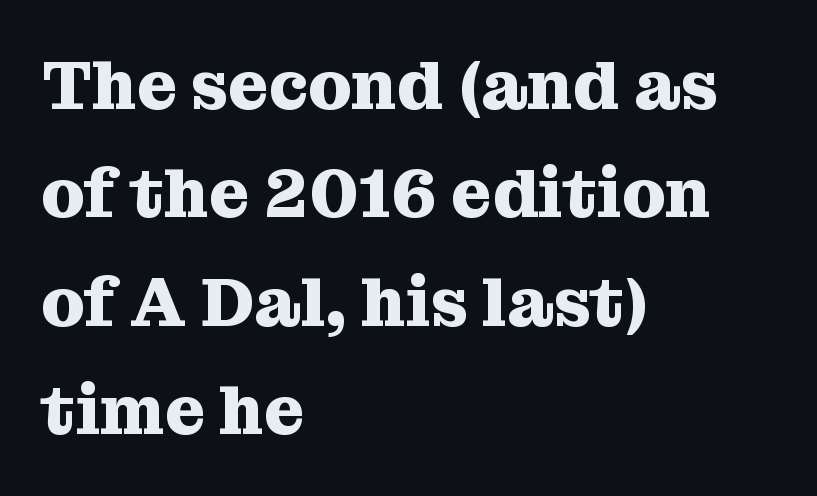
The image shows 69 px heavy serif type, upright; set left-aligned, normal line spacing (1.57x), normal letter spacing, not underlined; medium stroke contrast and a medium x-height.
